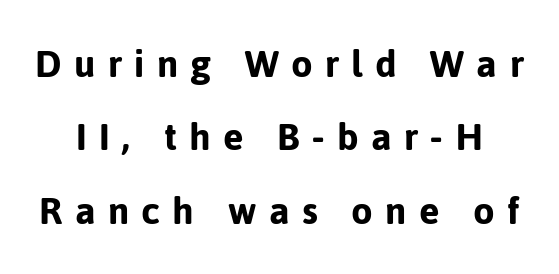
Q: Is the text italic (slanted)? A: No, it is upright.
Q: Is the typeface a serif or a sans-serif typeface? A: Sans-serif.
Q: Is the text underlined? A: No.
Q: Is the spacing between letters normal or unusually wide? A: Unusually wide.
Q: Is the spacing between lines tight, normal or loose? A: Normal.
Q: Width (condensed, normal, or wide)? A: Normal.
Q: Stroke contrast? A: Low.
Q: x-height? A: Medium.
Q: Monospaced? A: No.
